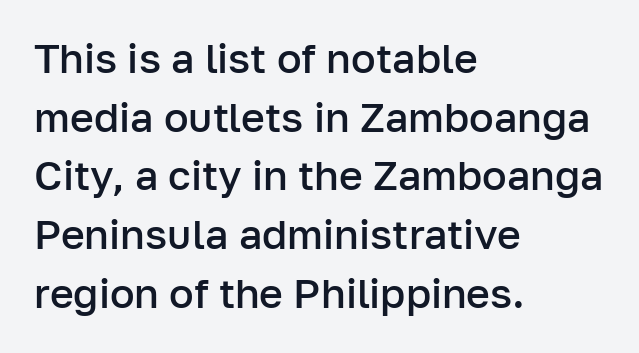
Q: Is the text bold? A: Semi-bold.
Q: Is the text italic (slanted)? A: No, it is upright.
Q: Is the typeface a serif or a sans-serif typeface? A: Sans-serif.
Q: Is the text underlined? A: No.
Q: How is the paragraph aligned? A: Left-aligned.
Q: Is the spacing between letters normal or unusually wide? A: Normal.
Q: Is the spacing between lines tight, normal or loose? A: Normal.
Q: Width (condensed, normal, or wide)? A: Normal.
Q: Stroke contrast? A: Low.
Q: x-height? A: Medium.
Q: Monospaced? A: No.
